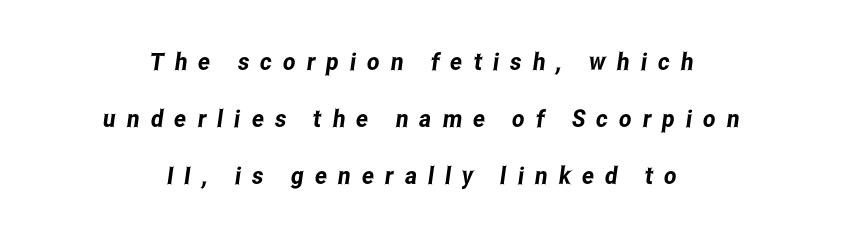
The image shows 24 px text type; set centered, loose line spacing (2.37x), unusually wide letter spacing (+0.46 em), not underlined.
